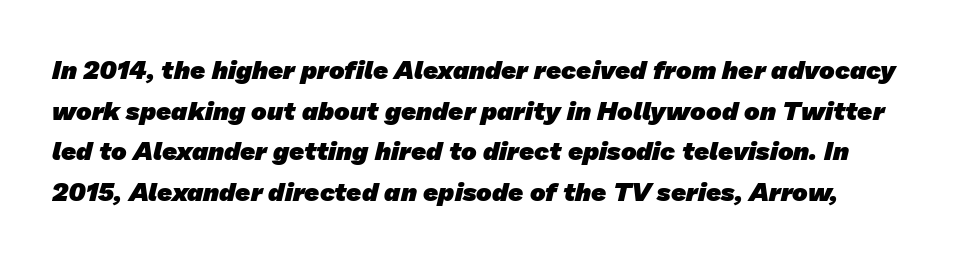
The image shows 26 px bold type; set normal line spacing (1.56x), normal letter spacing, not underlined.
